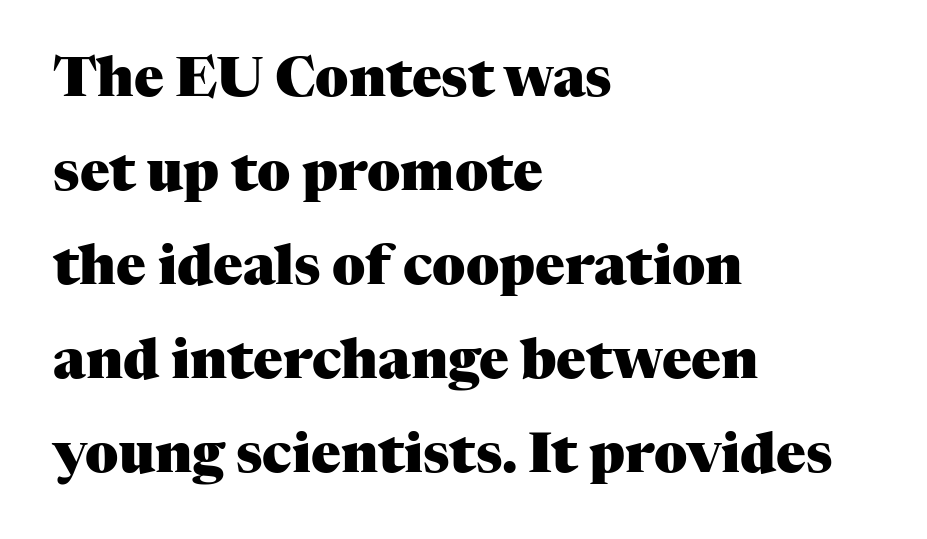
Every row of glyphs begins at an identical x-position on the left. Classification — serif. Ascenders rise straight up at ninety degrees. Proportional: the letters do not fall into vertical columns.
